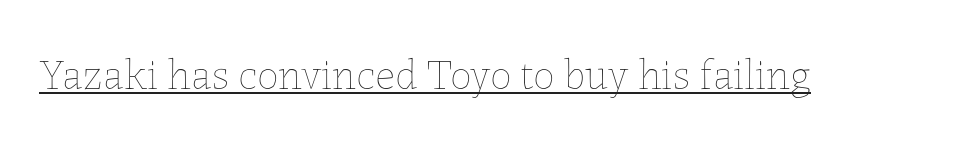
Varying glyph widths throughout — classic text-font behaviour. A typographer would call this underscored text. This sample uses plain, unmodified letter spacing. Italic? Not at all — the glyphs are vertical. The typeface has the unassuming heft of standard copy or less.
